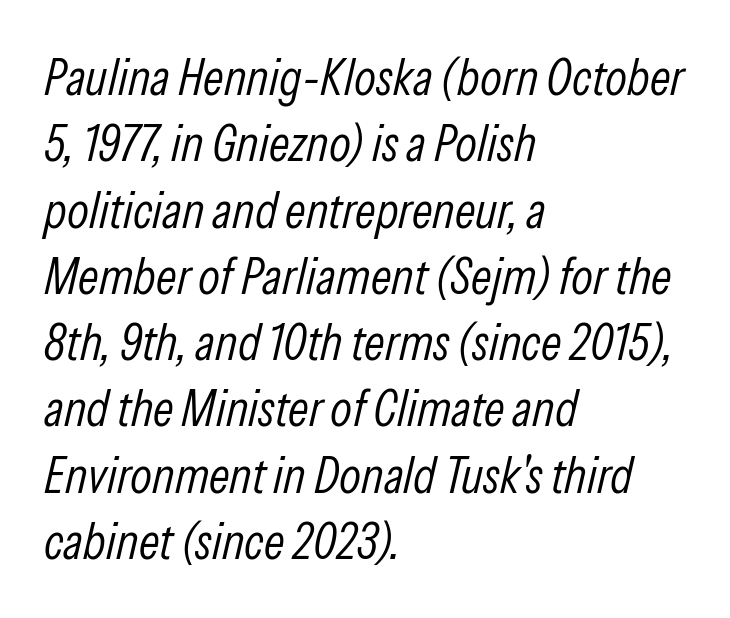
{"italic": "yes", "lean": "right", "slant_degrees": 13, "bold": "no", "weight": "light", "width": "condensed", "stroke_contrast": "low", "x_height": "medium", "monospaced": "no", "underline": "no", "align": "left", "line_spacing": "normal", "line_spacing_ratio": 1.3, "letter_spacing": "normal", "letter_spacing_em": 0.0, "glyph_px": 51}
